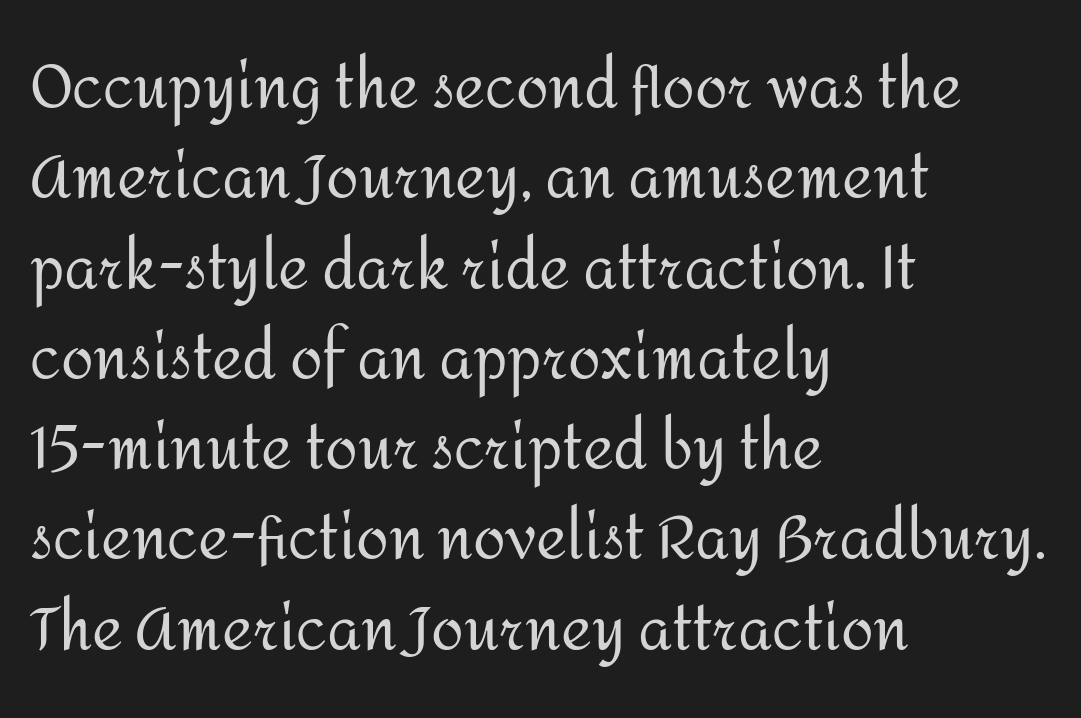
{"serif": "no", "italic": "no", "bold": "no", "weight": "regular", "width": "normal", "stroke_contrast": "medium", "x_height": "medium", "monospaced": "no", "underline": "no", "align": "left", "line_spacing": "normal", "line_spacing_ratio": 1.53, "letter_spacing": "normal", "letter_spacing_em": 0.0, "glyph_px": 59}
